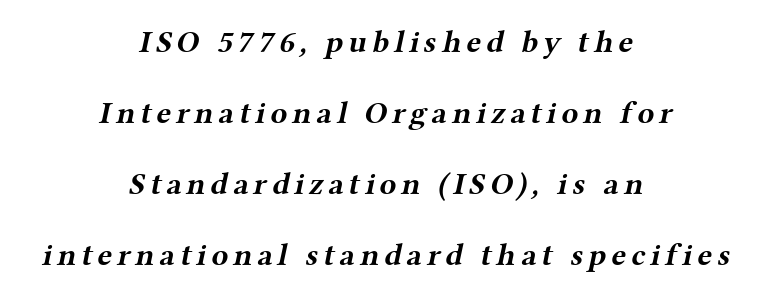
The image shows 31 px bold, wide serif type; set centered, loose line spacing (2.29x), not underlined; medium stroke contrast and a medium x-height.
